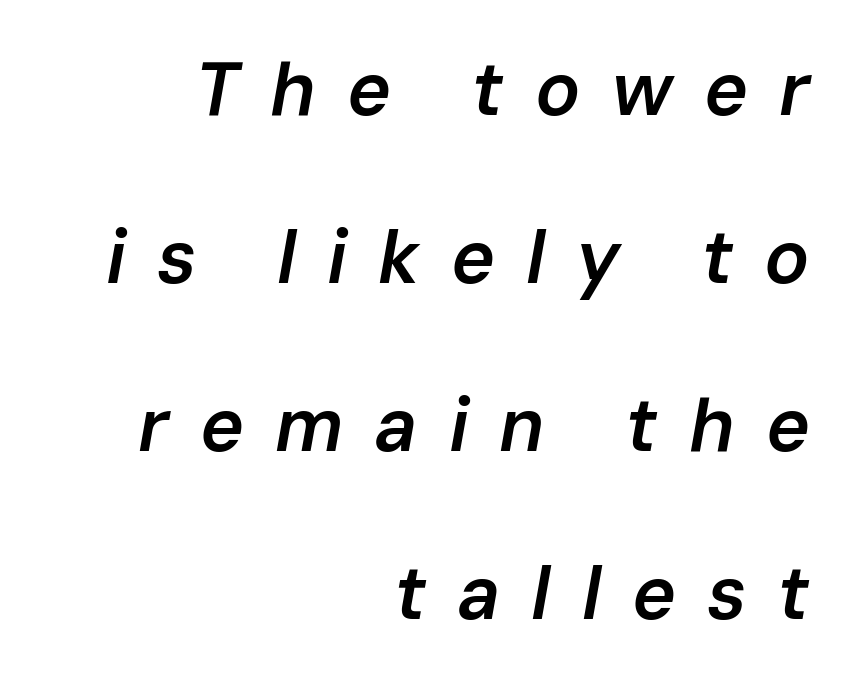
Unmarked baselines from the first word to the last. Short and long lines alike share a common ending point at right. The face used here is a semibold: visibly heavier than regular, lighter than bold. Between one letter and the next there's a generous, obvious gap.
